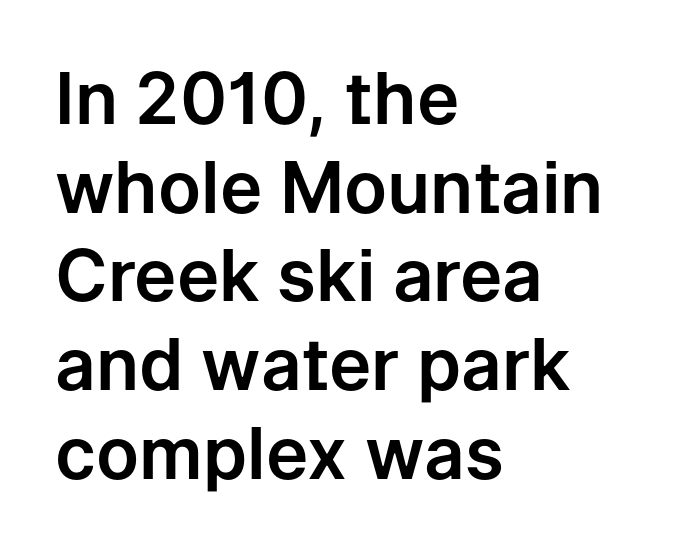
The image shows 71 px sans-serif type, upright; set left-aligned, normal line spacing (1.25x), normal letter spacing, not underlined; low stroke contrast and a medium x-height.
